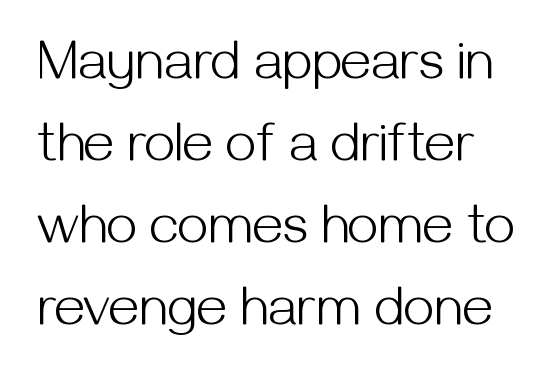
The typography opts for an upright posture over an oblique one. Note: no serifs on the glyphs. Any mark beneath the type? The region is blank. The face looks like a standard text weight, possibly lighter. Vertical spacing — default. Caption: standard tracking, unaltered.
